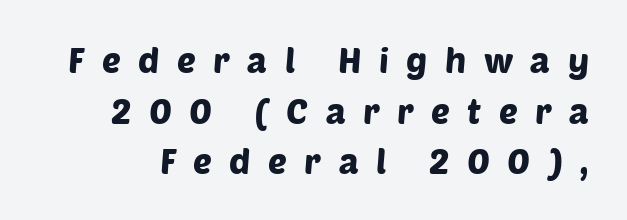
Q: Is the typeface a serif or a sans-serif typeface? A: Sans-serif.
Q: Is the text underlined? A: No.
Q: Is the spacing between letters normal or unusually wide? A: Unusually wide.
Q: Is the spacing between lines tight, normal or loose? A: Normal.
Q: Width (condensed, normal, or wide)? A: Normal.
Q: Stroke contrast? A: Low.
Q: x-height? A: Large.
Q: Monospaced? A: No.
